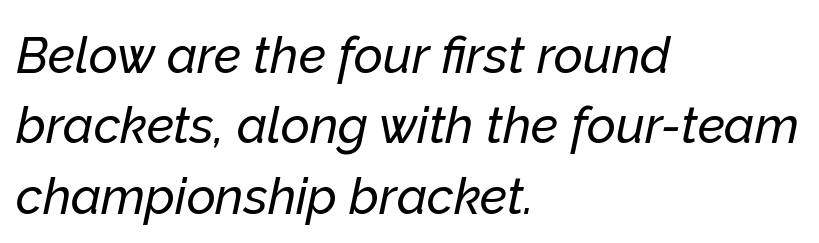
{"italic": "yes", "lean": "right", "slant_degrees": 12, "width": "normal", "stroke_contrast": "low", "x_height": "medium", "monospaced": "no", "underline": "no", "align": "left", "line_spacing": "normal", "line_spacing_ratio": 1.41, "letter_spacing": "normal", "letter_spacing_em": 0.0, "glyph_px": 50}
